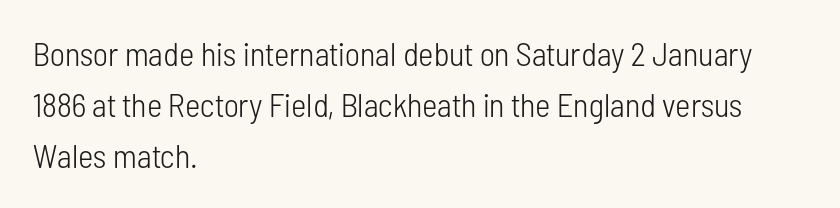
Posture: upright roman. Looks like regular typesetting: each glyph gets only the width it needs. The paragraph has a hard left edge and a soft right edge. A quiet, ordinary-to-light weight characterises the typeface.
